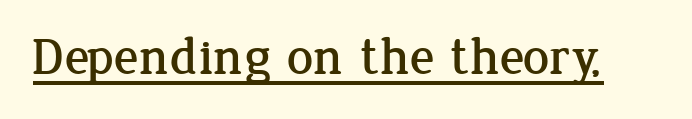
Q: Is the text italic (slanted)? A: No, it is upright.
Q: Is the typeface a serif or a sans-serif typeface? A: Serif.
Q: Is the text underlined? A: Yes.
Q: Is the spacing between letters normal or unusually wide? A: Normal.
Q: Width (condensed, normal, or wide)? A: Normal.
Q: Stroke contrast? A: Low.
Q: x-height? A: Medium.
Q: Monospaced? A: No.
